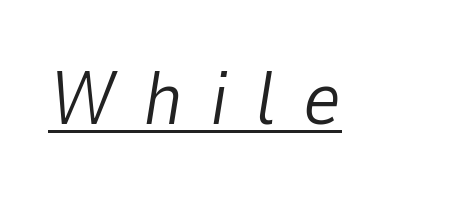
{"italic": "yes", "lean": "right", "slant_degrees": 9, "bold": "no", "weight": "light", "width": "normal", "stroke_contrast": "low", "x_height": "medium", "monospaced": "no", "underline": "yes", "letter_spacing": "wide", "letter_spacing_em": 0.36, "glyph_px": 75}
